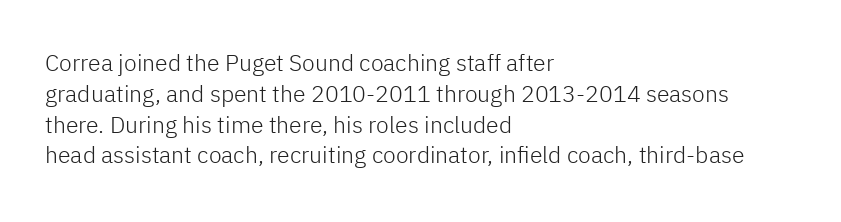
Q: Is the text bold? A: No.
Q: Is the text italic (slanted)? A: No, it is upright.
Q: Is the text underlined? A: No.
Q: How is the paragraph aligned? A: Left-aligned.
Q: Is the spacing between letters normal or unusually wide? A: Normal.
Q: Is the spacing between lines tight, normal or loose? A: Normal.
